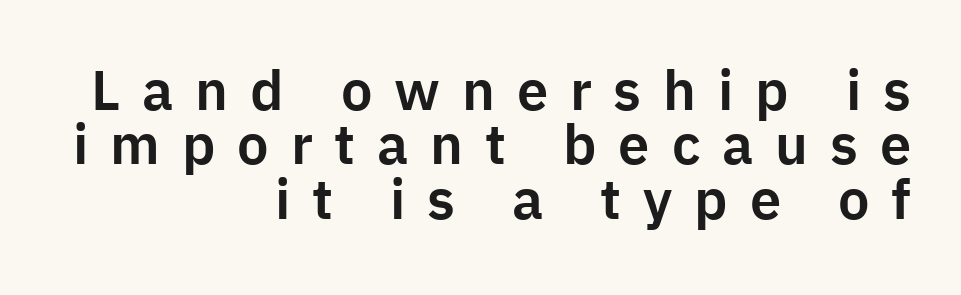
{"serif": "no", "italic": "no", "width": "normal", "stroke_contrast": "low", "x_height": "medium", "monospaced": "no", "underline": "no", "align": "right", "line_spacing": "tight", "line_spacing_ratio": 0.97, "letter_spacing": "wide", "letter_spacing_em": 0.39, "glyph_px": 56}
